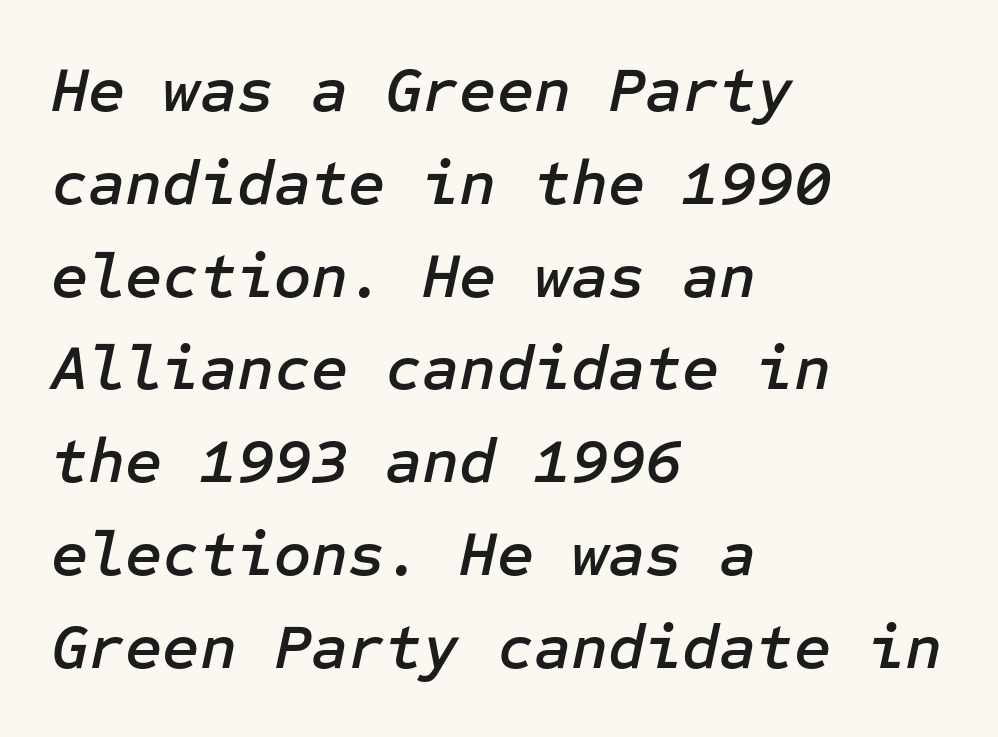
The image shows 64 px text type, italic (leaning right); set left-aligned, normal line spacing (1.45x), normal letter spacing, not underlined; low stroke contrast and a medium x-height.
